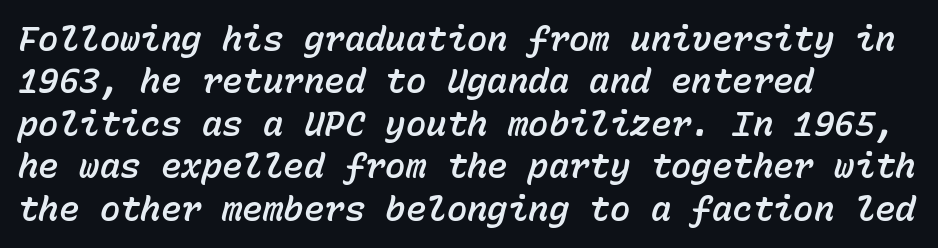
Do the characters align in a grid? Yes, the font is monospaced. Honestly, there is no underline to notice here at all. The paragraph has a hard left edge and a soft right edge. Does extra space separate the letters? No, they use regular spacing. The whole block is typeset with a tilt. Leading: standard.
